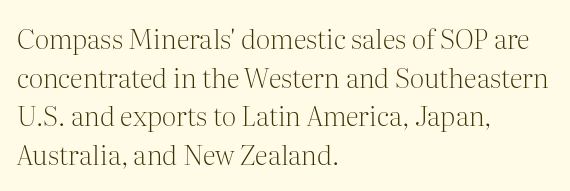
The image shows 27 px text type, upright; set left-aligned, normal line spacing (1.43x), normal letter spacing, not underlined.
